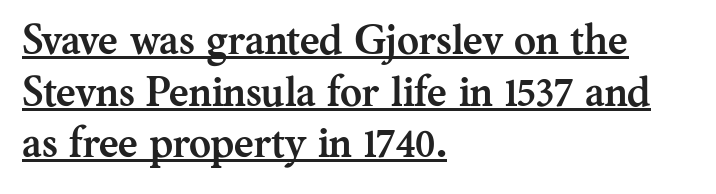
Q: Is the text bold? A: Yes.
Q: Is the text italic (slanted)? A: No, it is upright.
Q: Is the typeface a serif or a sans-serif typeface? A: Serif.
Q: Is the text underlined? A: Yes.
Q: How is the paragraph aligned? A: Left-aligned.
Q: Is the spacing between letters normal or unusually wide? A: Normal.
Q: Width (condensed, normal, or wide)? A: Normal.
Q: Stroke contrast? A: Medium.
Q: x-height? A: Medium.
Q: Monospaced? A: No.
